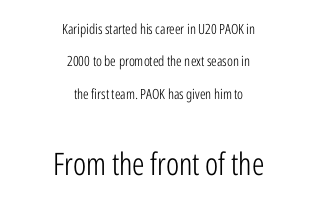
The image shows 31 px light, condensed sans-serif type, upright; set centered, loose line spacing (2.31x), normal letter spacing, not underlined; the second (bottom) block is 2.21x larger; low stroke contrast and a medium x-height.
